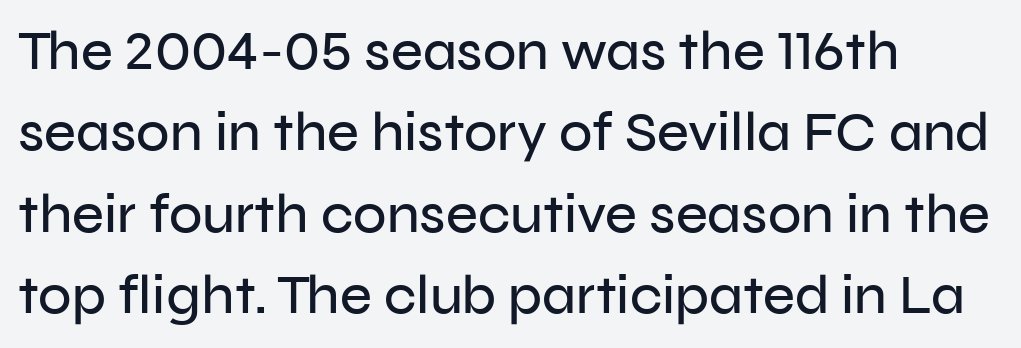
Q: Is the text italic (slanted)? A: No, it is upright.
Q: Is the typeface a serif or a sans-serif typeface? A: Sans-serif.
Q: Is the text underlined? A: No.
Q: How is the paragraph aligned? A: Left-aligned.
Q: Is the spacing between letters normal or unusually wide? A: Normal.
Q: Is the spacing between lines tight, normal or loose? A: Normal.
Q: Width (condensed, normal, or wide)? A: Normal.
Q: Stroke contrast? A: Low.
Q: x-height? A: Medium.
Q: Monospaced? A: No.
